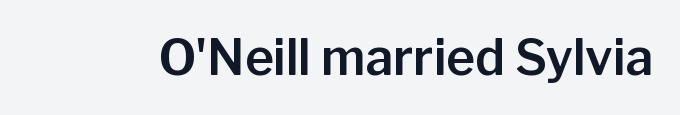
{"serif": "no", "italic": "no", "width": "normal", "stroke_contrast": "low", "x_height": "medium", "monospaced": "no", "underline": "no", "letter_spacing": "normal", "letter_spacing_em": 0.0, "glyph_px": 49}
